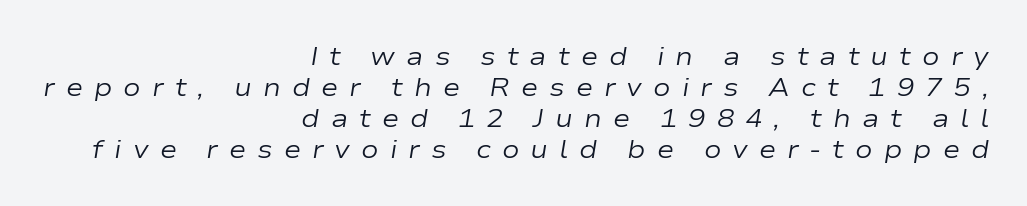
The image shows 26 px text type, italic (leaning right); set right-aligned, line spacing 1.19x, unusually wide letter spacing (+0.42 em), not underlined.
